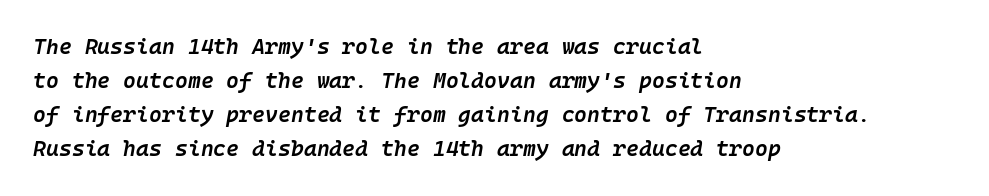
A fair bit of extra ink — the face is semibold, not bold. Left-aligned paragraph, ragged on the right. Line spacing here is normal. Tracking here is standard; glyphs follow each other at the usual distance.
